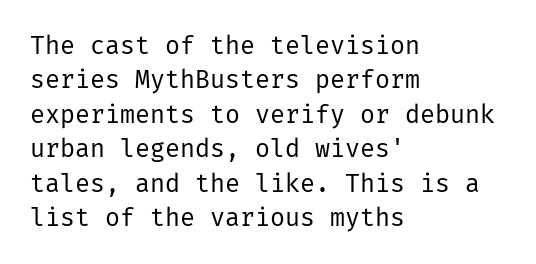
The image shows 25 px text type, upright; set left-aligned, normal line spacing (1.38x), normal letter spacing, not underlined.
